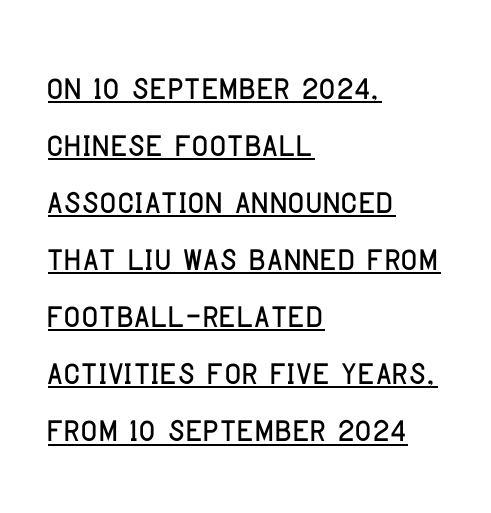
Q: Is the text italic (slanted)? A: No, it is upright.
Q: Is the typeface a serif or a sans-serif typeface? A: Sans-serif.
Q: Is the text underlined? A: Yes.
Q: How is the paragraph aligned? A: Left-aligned.
Q: Is the spacing between letters normal or unusually wide? A: Normal.
Q: Width (condensed, normal, or wide)? A: Condensed.
Q: Stroke contrast? A: Low.
Q: x-height? A: Large.
Q: Monospaced? A: No.
